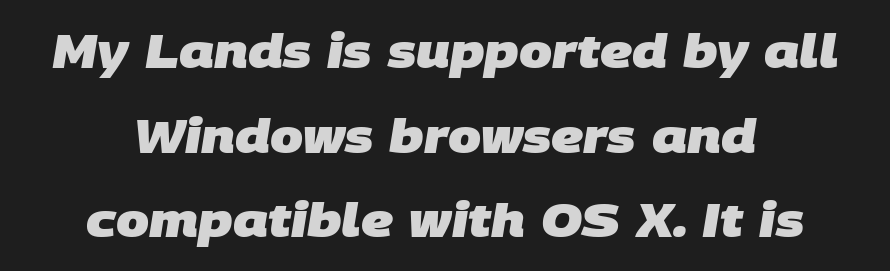
Is this a fixed-width face? No — the glyphs have proportional, varying widths. In CSS terms this would be text-align: center. Caption: bold face, heavy strokes. Underline: absent.
